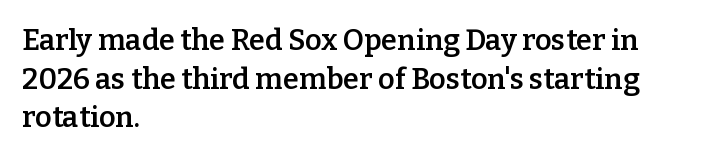
It's the straight-up-and-down kind of type. Is this a fixed-width face? No — the glyphs have proportional, varying widths. Look at the bottom of the vertical strokes: they flare into serifs here. Set as a demibold, roughly 600 on the weight scale. These lines are set flush left with a ragged right edge. In terms of letterspacing, this is plain default setting.
